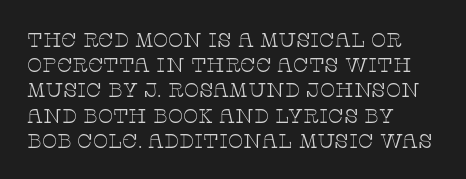
How would I describe the line gaps? Plain and ordinary. Stem width sits at or under what a default text font uses. Posture: straight, roman, zero tilt. Underlining? Definitely not there. How are the letters spaced? Ordinarily, with no added tracking. Alignment: flush left.
